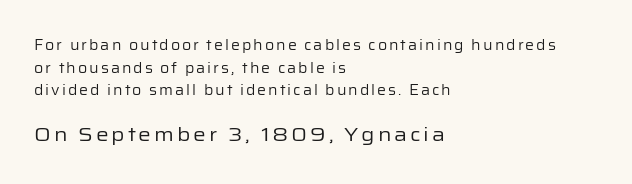
{"italic": "no", "bold": "no", "underline": "no", "align": "left", "line_spacing": "normal", "line_spacing_ratio": 1.61, "larger_block": "second", "size_ratio": 1.43, "glyph_px": 20}
